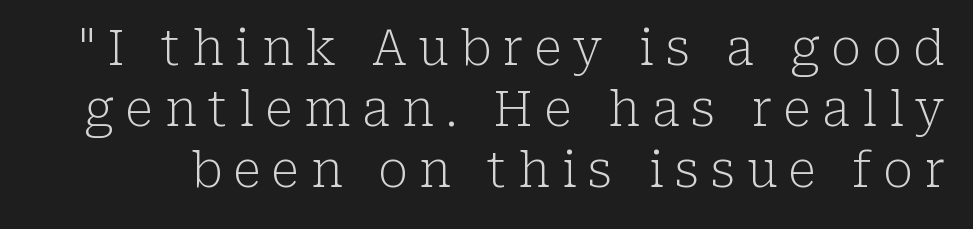
{"serif": "yes", "italic": "no", "bold": "no", "weight": "light", "width": "normal", "stroke_contrast": "low", "x_height": "medium", "monospaced": "no", "underline": "no", "line_spacing": "normal", "line_spacing_ratio": 1.25, "letter_spacing": "wide", "letter_spacing_em": 0.24, "glyph_px": 49}
